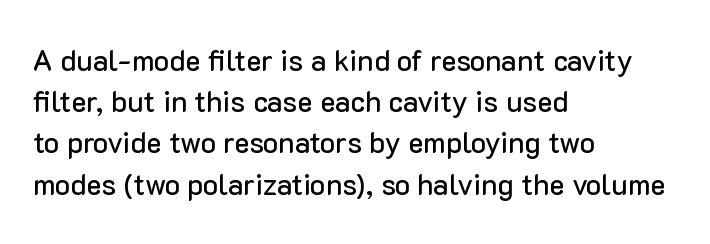
{"serif": "no", "italic": "no", "width": "normal", "stroke_contrast": "low", "x_height": "medium", "monospaced": "no", "underline": "no", "align": "left", "line_spacing": "normal", "line_spacing_ratio": 1.42, "letter_spacing": "normal", "letter_spacing_em": 0.0, "glyph_px": 29}
